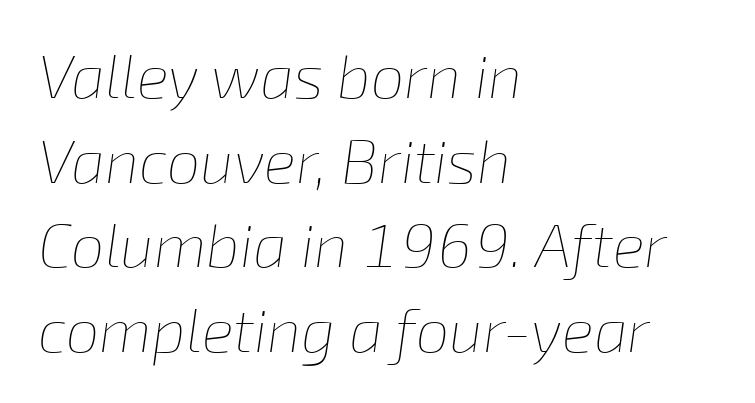
The image shows 60 px thin type, italic (leaning right); set left-aligned, normal line spacing (1.41x), normal letter spacing, not underlined; low stroke contrast and a medium x-height.
